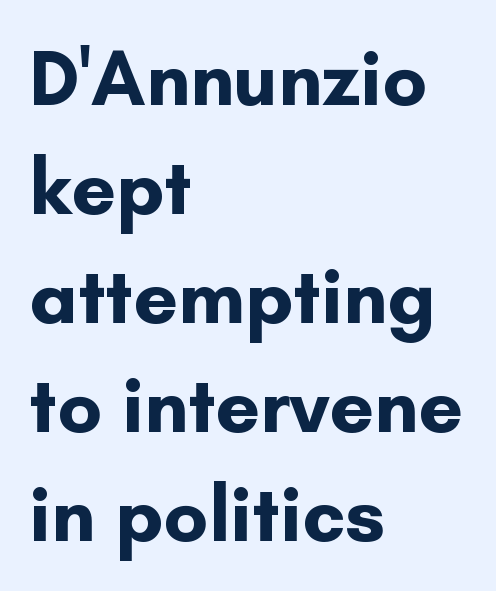
The glyphs in this specimen are sans serif. The block of text has a typical density, with ordinary space between rows. Any mark beneath the type? The region is blank. If you drew a ruler down the left edge, every line would touch it. Compared with typical body copy, the letter spacing here is the same. When letters stand straight like this, we call the style roman or upright.
